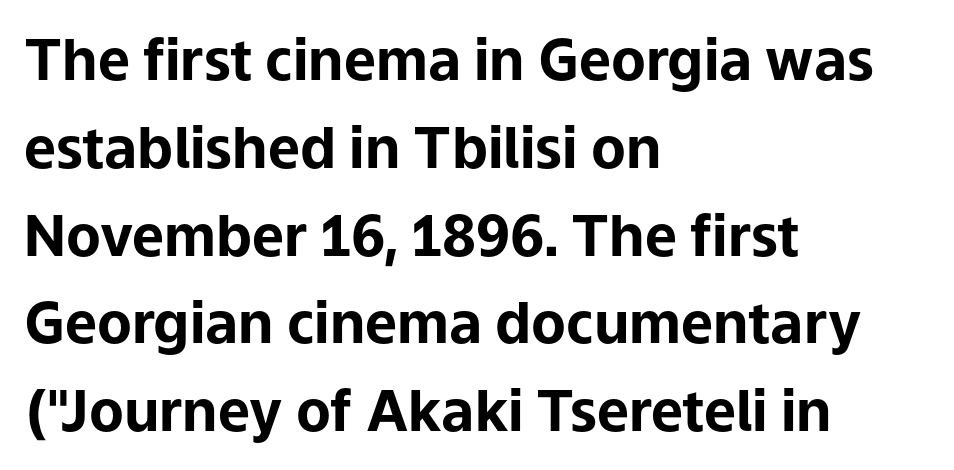
Typesetter's note: full bold, strokes at maximum text heaviness. This sample is left-justified, so line endings fall wherever the words run out. Does the leading feel generous? No, just average. Spacing verdict: proportional, widths tailored to each character. Classification — sans serif.
